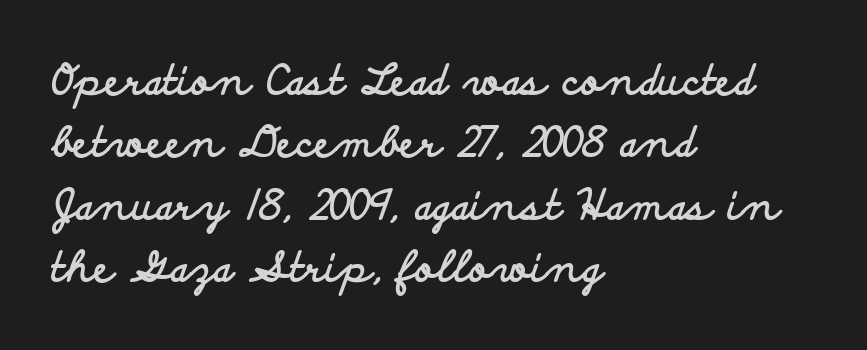
Q: Is the text bold? A: Yes.
Q: Is the text italic (slanted)? A: Yes.
Q: Is the typeface a serif or a sans-serif typeface? A: Sans-serif.
Q: Is the text underlined? A: No.
Q: How is the paragraph aligned? A: Left-aligned.
Q: Is the spacing between letters normal or unusually wide? A: Normal.
Q: Is the spacing between lines tight, normal or loose? A: Normal.
Q: Width (condensed, normal, or wide)? A: Wide.
Q: Stroke contrast? A: Low.
Q: x-height? A: Small.
Q: Monospaced? A: No.
